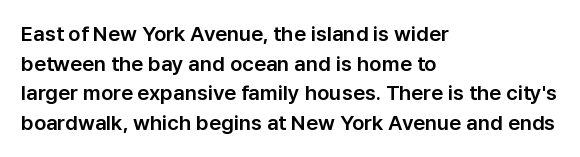
{"italic": "no", "underline": "no", "align": "left", "line_spacing": "normal", "line_spacing_ratio": 1.41, "letter_spacing": "normal", "letter_spacing_em": 0.0, "glyph_px": 21}
